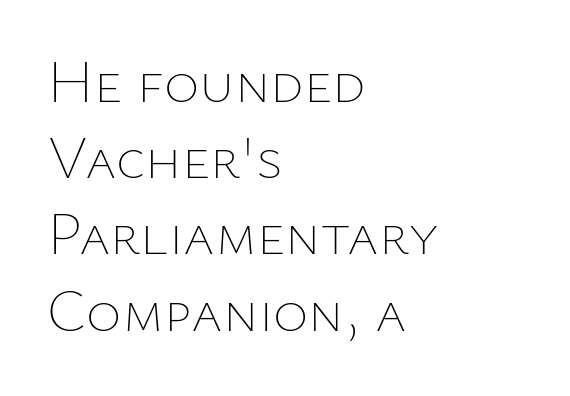
Q: Is the text bold? A: No.
Q: Is the text italic (slanted)? A: No, it is upright.
Q: Is the text underlined? A: No.
Q: How is the paragraph aligned? A: Left-aligned.
Q: Is the spacing between letters normal or unusually wide? A: Normal.
Q: Is the spacing between lines tight, normal or loose? A: Normal.
Q: Width (condensed, normal, or wide)? A: Normal.
Q: Stroke contrast? A: Low.
Q: x-height? A: Medium.
Q: Monospaced? A: No.
